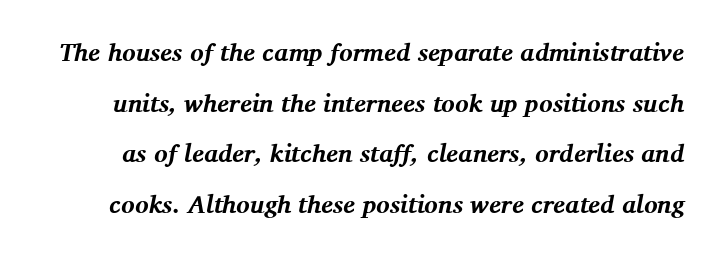
The horizontal fit of the characters is conventional and even. No word sits above an underline. A typesetter would call this leading open, well beyond the default. The passage shown is emphatically bold.
